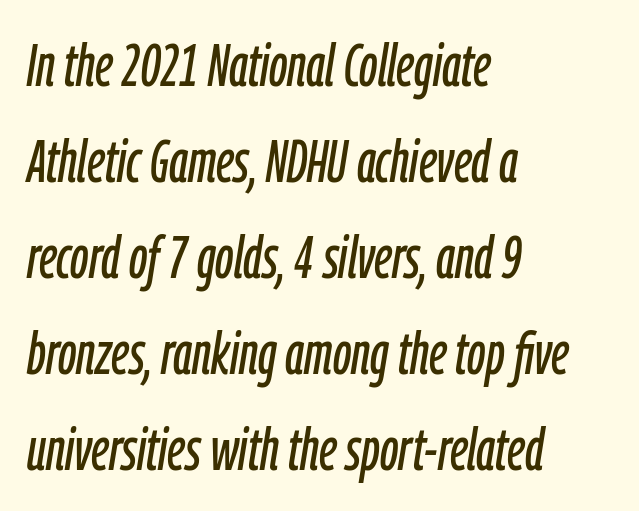
The image shows 60 px condensed type, italic (leaning right); set left-aligned, normal line spacing (1.6x), normal letter spacing, not underlined; low stroke contrast and a medium x-height.
